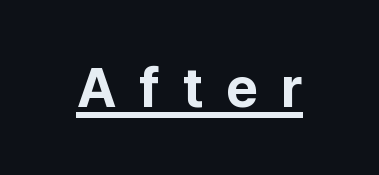
The image shows 55 px bold sans-serif type, upright; set unusually wide letter spacing (+0.42 em), underlined; low stroke contrast and a medium x-height.
